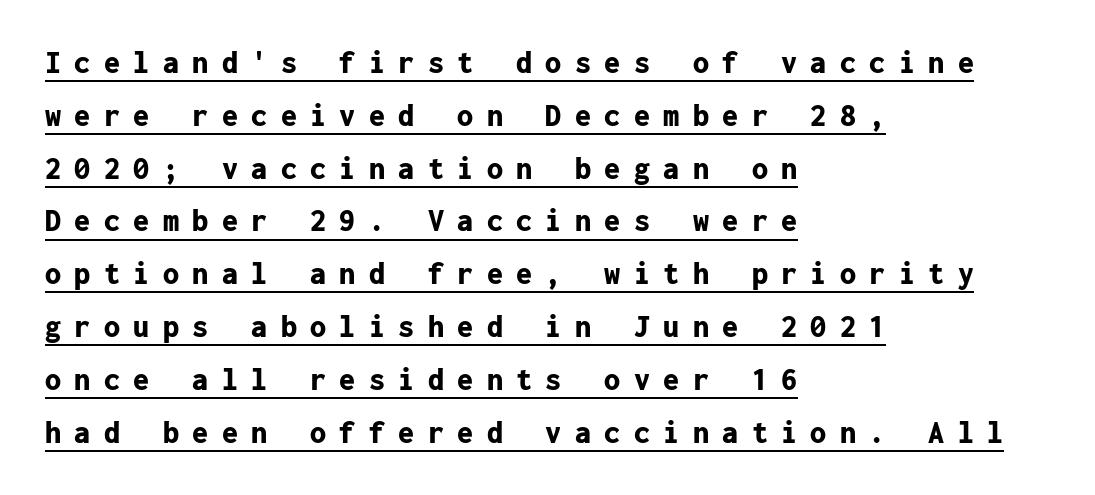
{"serif": "no", "italic": "no", "bold": "yes", "weight": "bold", "width": "normal", "stroke_contrast": "low", "x_height": "medium", "monospaced": "yes", "underline": "yes", "align": "left", "line_spacing": "normal", "line_spacing_ratio": 1.65, "letter_spacing": "wide", "letter_spacing_em": 0.42, "glyph_px": 32}
